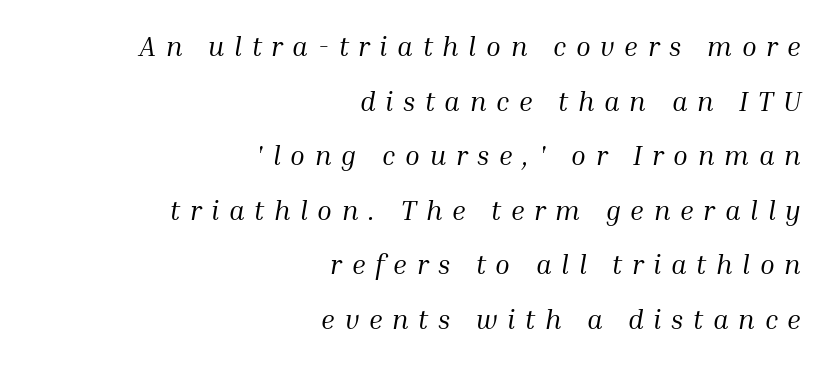
The image shows 27 px text type, italic (leaning right); set right-aligned, loose line spacing (2.02x), unusually wide letter spacing (+0.36 em), not underlined.
